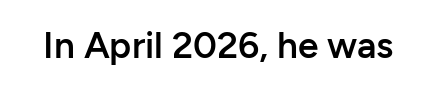
{"serif": "no", "italic": "no", "bold": "semi", "weight": "semibold", "width": "normal", "stroke_contrast": "low", "x_height": "medium", "monospaced": "no", "underline": "no", "letter_spacing": "normal", "letter_spacing_em": 0.0, "glyph_px": 37}
